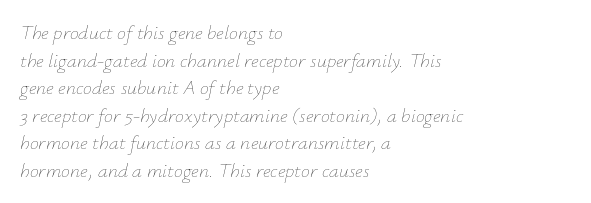
{"italic": "yes", "lean": "right", "slant_degrees": 12, "bold": "no", "underline": "no", "align": "left", "line_spacing": "normal", "line_spacing_ratio": 1.38, "letter_spacing": "normal", "letter_spacing_em": 0.0, "glyph_px": 20}
